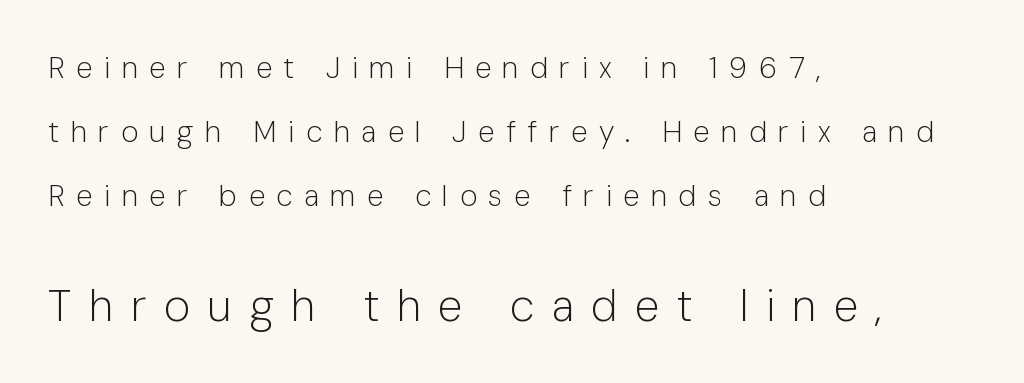
The image shows 45 px light sans-serif type, upright; set left-aligned, loose line spacing (2.13x), unusually wide letter spacing (+0.38 em), not underlined; the second (bottom) block is 1.5x larger; low stroke contrast and a medium x-height.
